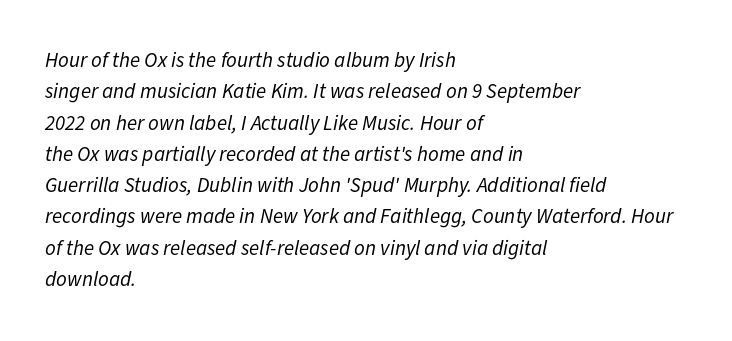
Nothing unusual about the tracking: characters are spaced as the font intends. Line beginnings align vertically; line endings do not. Each stroke keeps to a modest, everyday thickness or less. The text carries the slant typical of an italic or oblique font.
